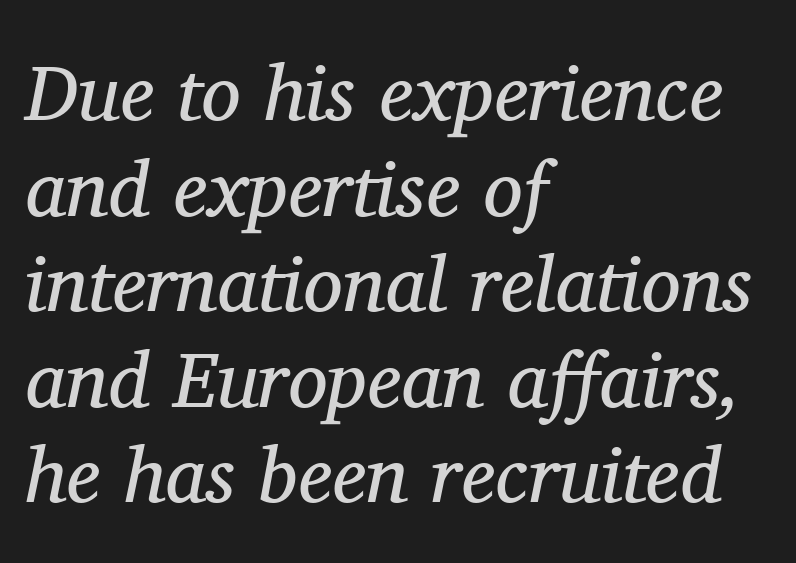
The image shows 79 px regular-weight serif type, italic (leaning right); set left-aligned, line spacing 1.21x, normal letter spacing, not underlined; medium stroke contrast and a medium x-height.
